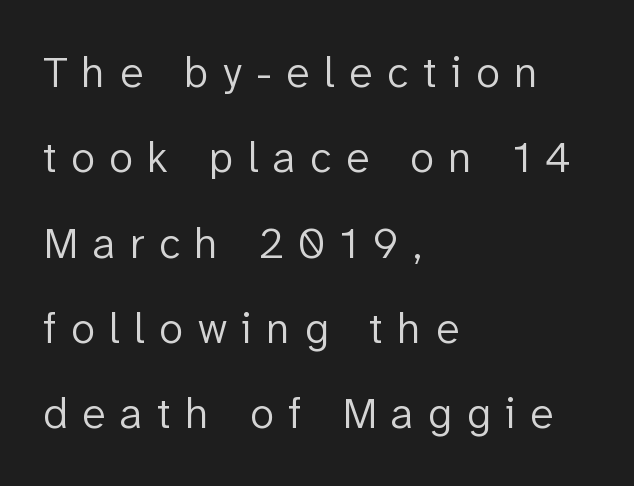
The image shows 44 px light sans-serif type, upright; set left-aligned, loose line spacing (1.94x), unusually wide letter spacing (+0.33 em), not underlined; low stroke contrast and a medium x-height.
